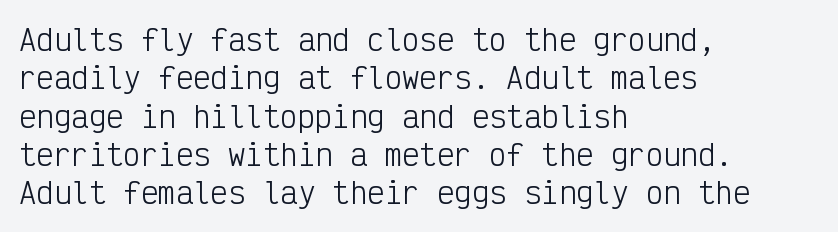
The text was rendered using a sans face with plain stroke endings. The rag falls on the right side of this text block. This sample uses an upright cut, with every glyph sitting square on the baseline. A normal amount of white space separates one row of letters from the next. Stroke mass is kept to a normal reading level or below. The rendering keeps characters at their native spacing.
